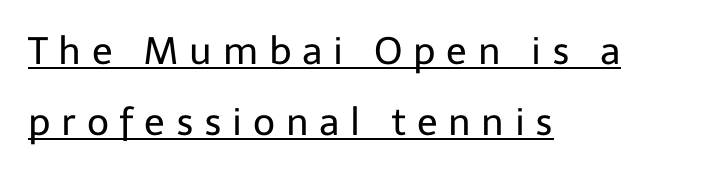
{"serif": "no", "italic": "no", "bold": "no", "weight": "regular", "width": "normal", "stroke_contrast": "low", "x_height": "medium", "monospaced": "no", "underline": "yes", "align": "left", "line_spacing_ratio": 1.88, "letter_spacing": "wide", "letter_spacing_em": 0.28, "glyph_px": 38}
